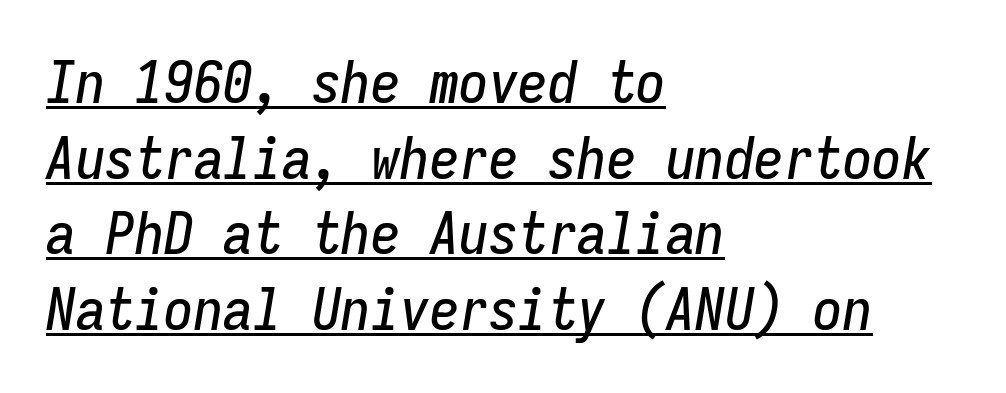
The image shows 59 px condensed type, italic (leaning right), monospaced; set left-aligned, normal line spacing (1.28x), normal letter spacing, underlined; low stroke contrast and a medium x-height.
